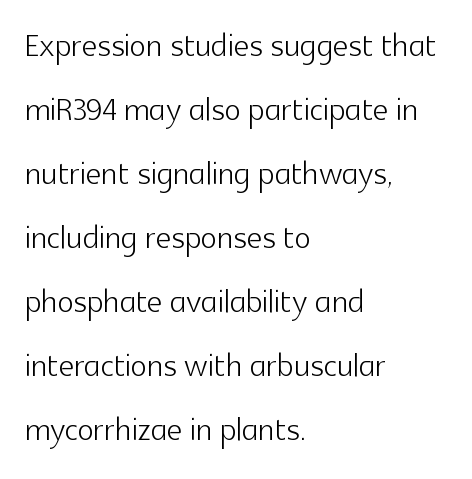
{"serif": "no", "italic": "no", "bold": "no", "weight": "light", "width": "normal", "x_height": "medium", "monospaced": "no", "underline": "no", "align": "left", "line_spacing": "normal", "line_spacing_ratio": 1.49, "letter_spacing": "normal", "letter_spacing_em": 0.0, "glyph_px": 43}
